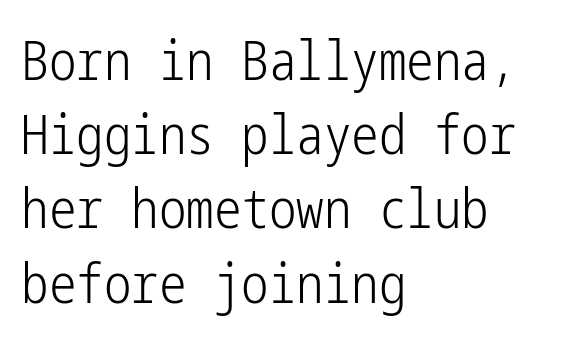
{"serif": "no", "italic": "no", "bold": "no", "weight": "light", "width": "condensed", "stroke_contrast": "low", "x_height": "medium", "underline": "no", "align": "left", "line_spacing": "normal", "line_spacing_ratio": 1.35, "letter_spacing": "normal", "letter_spacing_em": 0.0, "glyph_px": 55}
